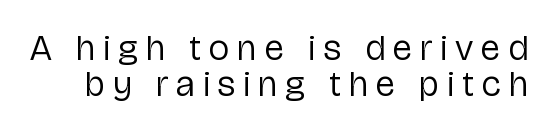
Q: Is the text bold? A: No.
Q: Is the text italic (slanted)? A: No, it is upright.
Q: Is the typeface a serif or a sans-serif typeface? A: Sans-serif.
Q: Is the text underlined? A: No.
Q: Is the spacing between letters normal or unusually wide? A: Unusually wide.
Q: Is the spacing between lines tight, normal or loose? A: Tight.
Q: Width (condensed, normal, or wide)? A: Normal.
Q: Stroke contrast? A: Low.
Q: x-height? A: Medium.
Q: Monospaced? A: No.
